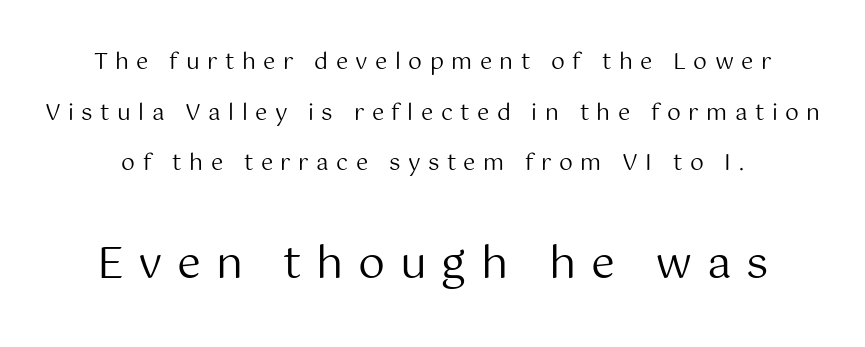
Q: Is the text bold? A: No.
Q: Is the text italic (slanted)? A: No, it is upright.
Q: Is the typeface a serif or a sans-serif typeface? A: Sans-serif.
Q: Is the text underlined? A: No.
Q: Is the spacing between letters normal or unusually wide? A: Unusually wide.
Q: Is the spacing between lines tight, normal or loose? A: Loose.
Q: Which block of text is set in a larger size, the first (top) or the second (bottom)? A: The second (bottom) one.
Q: Width (condensed, normal, or wide)? A: Normal.
Q: Stroke contrast? A: Medium.
Q: x-height? A: Medium.
Q: Monospaced? A: No.
